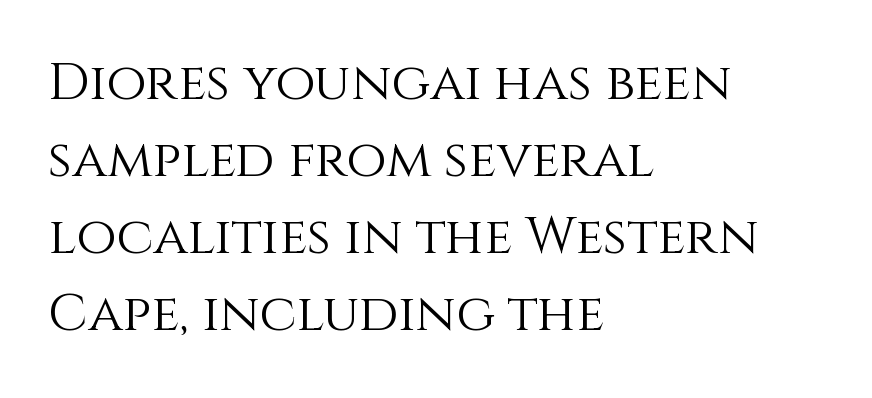
{"italic": "no", "bold": "no", "weight": "light", "width": "normal", "stroke_contrast": "medium", "x_height": "large", "monospaced": "no", "underline": "no", "align": "left", "line_spacing": "normal", "line_spacing_ratio": 1.48, "letter_spacing": "normal", "letter_spacing_em": 0.0, "glyph_px": 52}
